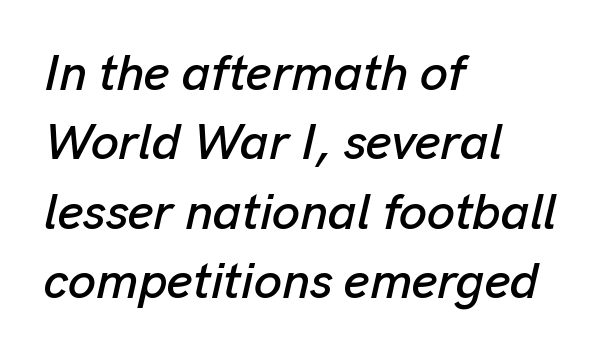
The image shows 50 px text type, italic (leaning right); set left-aligned, normal line spacing (1.39x), normal letter spacing, not underlined; low stroke contrast and a medium x-height.
